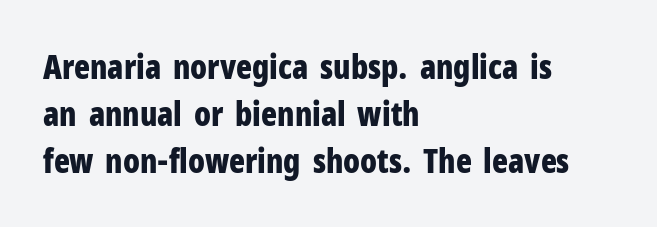
Q: Is the text bold? A: Yes.
Q: Is the text italic (slanted)? A: No, it is upright.
Q: Is the typeface a serif or a sans-serif typeface? A: Sans-serif.
Q: Is the text underlined? A: No.
Q: How is the paragraph aligned? A: Left-aligned.
Q: Is the spacing between letters normal or unusually wide? A: Normal.
Q: Is the spacing between lines tight, normal or loose? A: Normal.
Q: Width (condensed, normal, or wide)? A: Condensed.
Q: Stroke contrast? A: Low.
Q: x-height? A: Medium.
Q: Monospaced? A: No.
